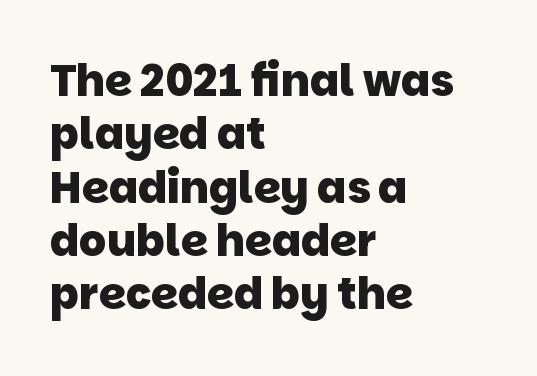
{"serif": "no", "bold": "yes", "weight": "heavy", "width": "normal", "stroke_contrast": "low", "x_height": "large", "monospaced": "no", "underline": "no", "align": "left", "line_spacing_ratio": 1.24, "letter_spacing": "normal", "letter_spacing_em": 0.0, "glyph_px": 43}
